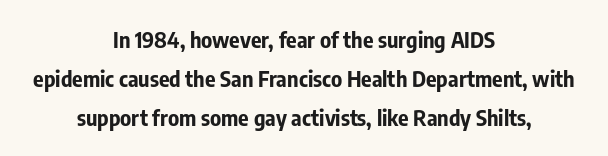
Underlining? Definitely not there. These lines are centered, leaving both edges ragged. Spacing between characters is what you'd get straight out of the box. Every character sits straight up, as roman type does.
